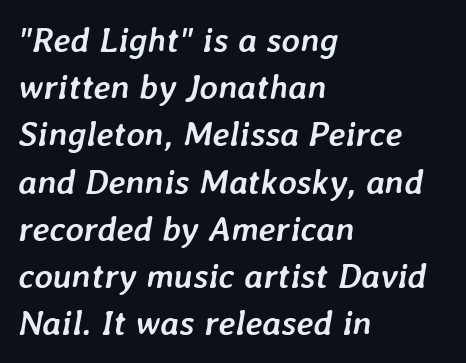
Q: Is the text bold? A: Yes.
Q: Is the text italic (slanted)? A: Yes, it leans right by about 7 degrees.
Q: Is the text underlined? A: No.
Q: How is the paragraph aligned? A: Left-aligned.
Q: Is the spacing between letters normal or unusually wide? A: Normal.
Q: Is the spacing between lines tight, normal or loose? A: Normal.
Q: Width (condensed, normal, or wide)? A: Normal.
Q: Stroke contrast? A: Low.
Q: x-height? A: Medium.
Q: Monospaced? A: No.
